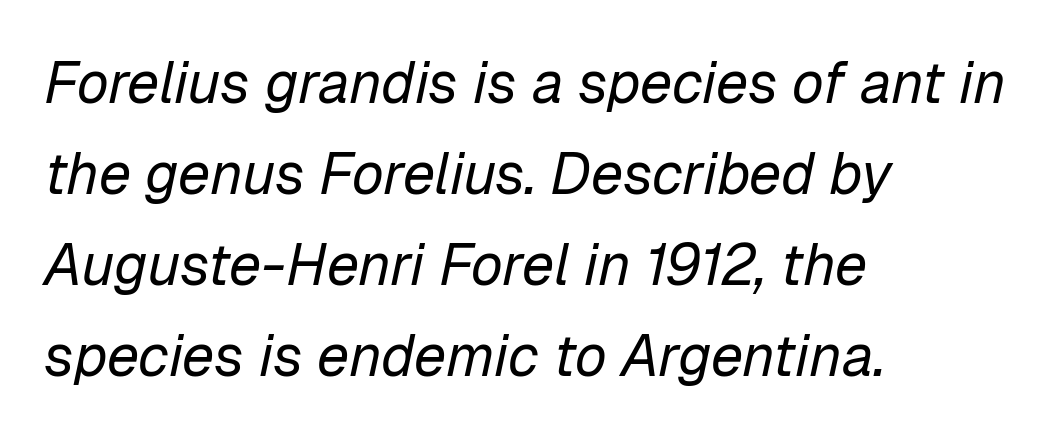
The image shows 58 px regular-weight type, italic (leaning right); set left-aligned, normal line spacing (1.57x), normal letter spacing, not underlined; low stroke contrast and a medium x-height.
